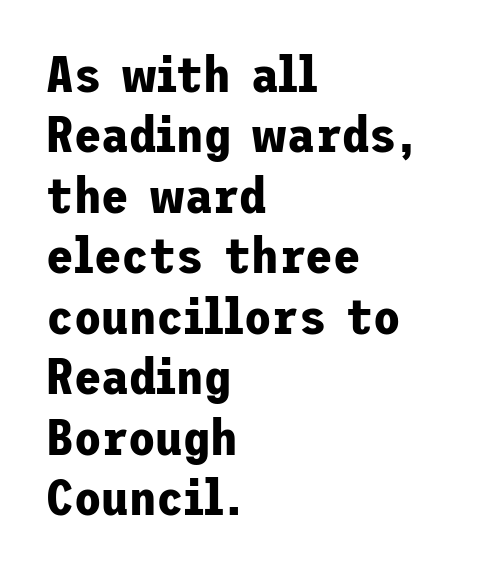
Type style note: lacks serifs. Nobody touched the tracking dial on this one. What weight is shown? A full bold with thick strokes. Glance below the letters and you will spot only blank space. The type sits square on the baseline with zero lean.
